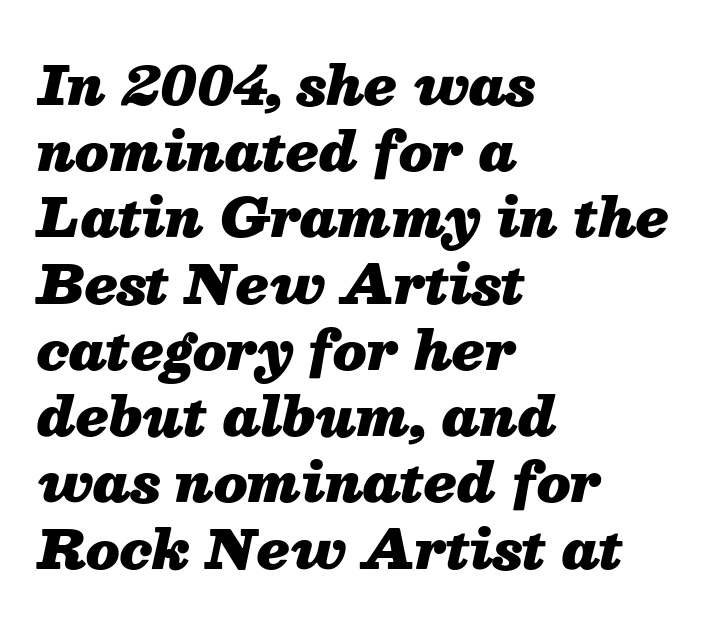
Looking at the ascenders, they clearly lean. Proportional: the letters do not fall into vertical columns. The specimen omits any rule beneath the text block's lines. Words appear dense and cohesive because spacing is normal. Summary of weight: heavy, a full bold. The text block is weighted toward the left margin, trailing off unevenly rightward.
